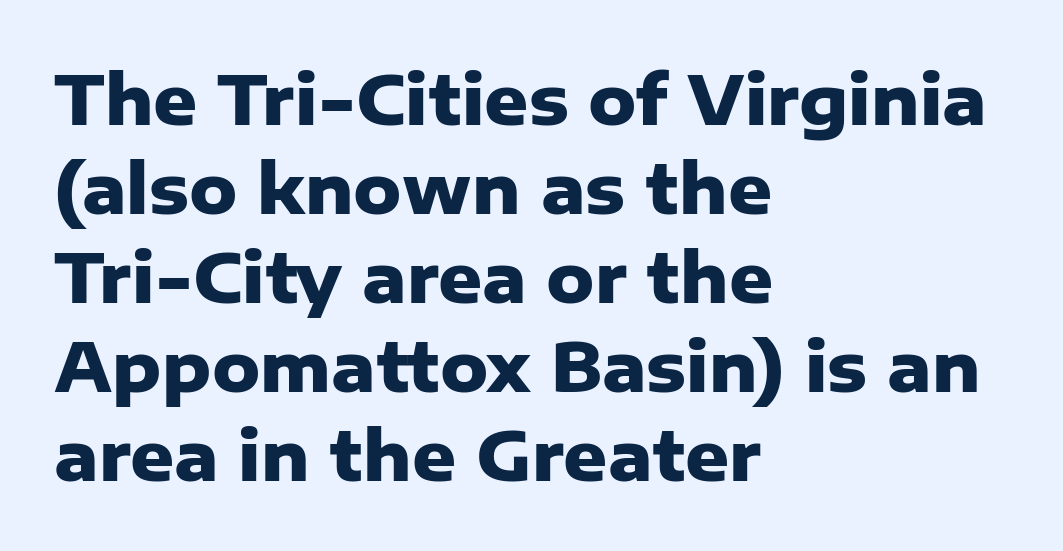
What weight is shown? A full bold with thick strokes. The passage shown is typeset with a sans-serif family. Type without underlining. Horizontal alignment here is leftward, the default for most running prose. Standard letterfit; no display-style spreading of the glyphs.
